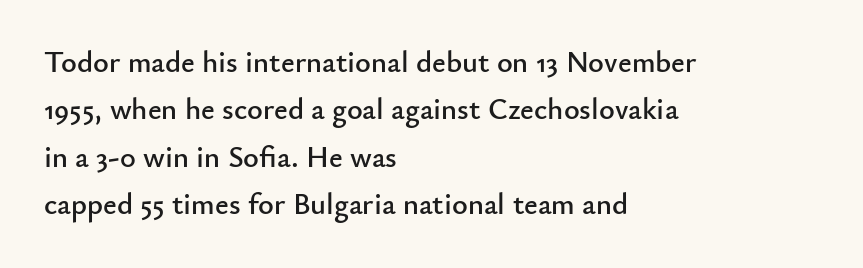
The face used here is proportionally spaced, like ordinary book or web type. Notice how the stems are strictly vertical — no italics here. If you drew a ruler down the left edge, every line would touch it. Honestly, there is no underline to notice here at all. Stroke terminals: plain, sans-serif.
